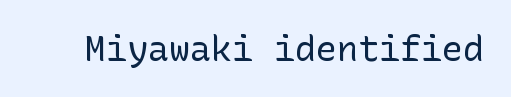
No feet cap the strokes, marking this as sans-serif type. The type is set solid horizontally, with unmodified tracking. Italic? Not at all — the glyphs are vertical. Is the type heavy? It reads as light-to-regular instead.
